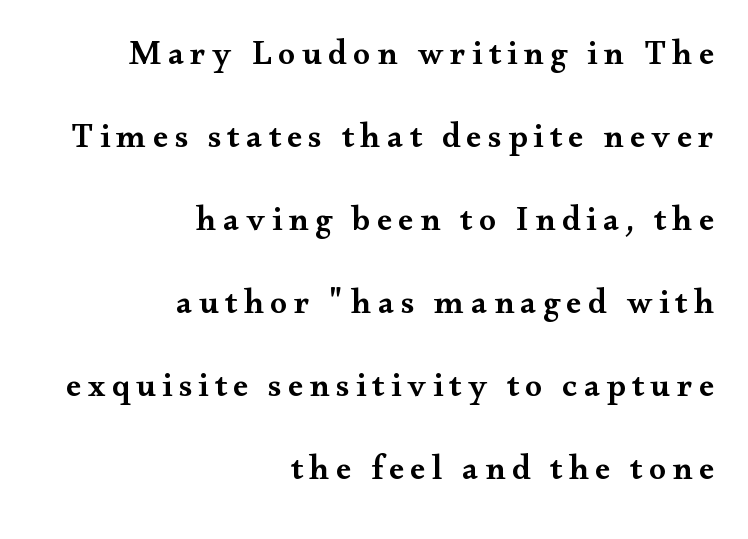
Q: Is the text bold? A: Semi-bold.
Q: Is the text italic (slanted)? A: No, it is upright.
Q: Is the typeface a serif or a sans-serif typeface? A: Serif.
Q: Is the text underlined? A: No.
Q: How is the paragraph aligned? A: Right-aligned.
Q: Is the spacing between lines tight, normal or loose? A: Loose.
Q: Width (condensed, normal, or wide)? A: Wide.
Q: Stroke contrast? A: Medium.
Q: x-height? A: Small.
Q: Monospaced? A: No.
